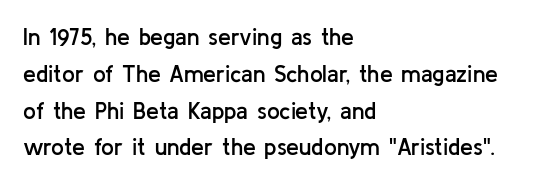
The image shows 23 px text type, upright; set left-aligned, normal line spacing (1.6x), normal letter spacing, not underlined.
